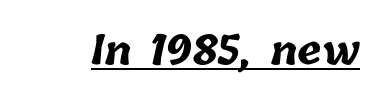
{"bold": "yes", "weight": "bold", "width": "normal", "stroke_contrast": "low", "x_height": "medium", "monospaced": "no", "underline": "yes", "letter_spacing": "normal", "letter_spacing_em": 0.0, "glyph_px": 41}
